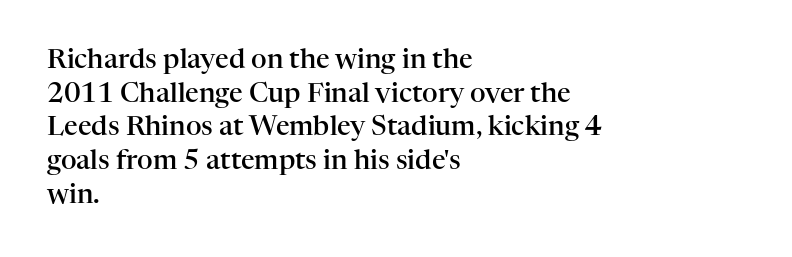
The image shows 27 px text type, upright; set left-aligned, normal line spacing (1.25x), normal letter spacing, not underlined.
